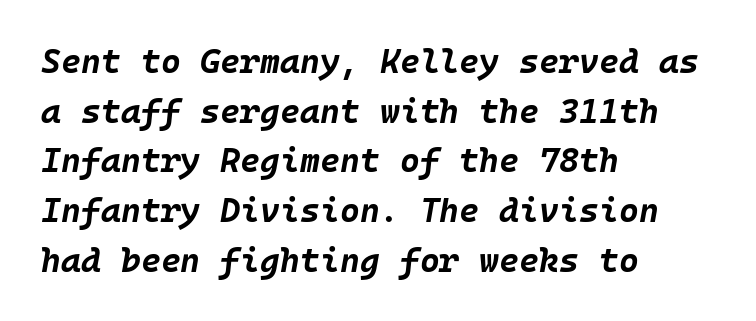
{"italic": "yes", "lean": "right", "slant_degrees": 10, "bold": "yes", "weight": "bold", "width": "normal", "stroke_contrast": "low", "x_height": "large", "underline": "no", "align": "left", "line_spacing": "normal", "line_spacing_ratio": 1.46, "letter_spacing": "normal", "letter_spacing_em": 0.0, "glyph_px": 34}
